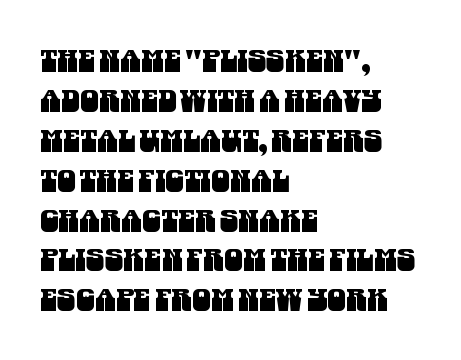
{"serif": "no", "width": "condensed", "stroke_contrast": "medium", "x_height": "large", "monospaced": "no", "underline": "no", "align": "left", "line_spacing": "normal", "line_spacing_ratio": 1.33, "letter_spacing": "normal", "letter_spacing_em": 0.0, "glyph_px": 30}
